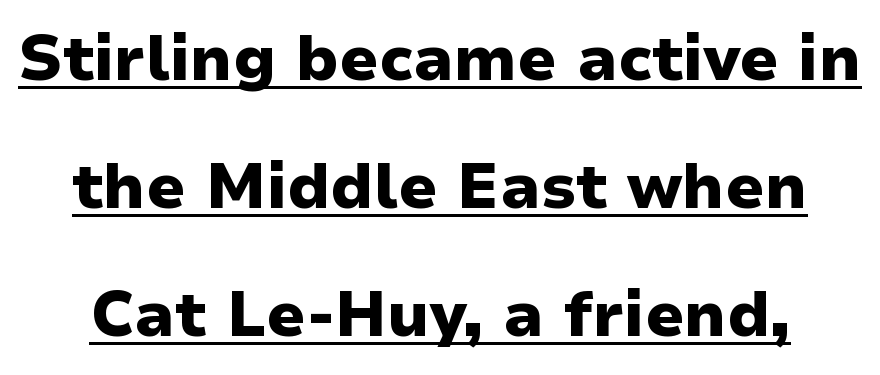
{"serif": "no", "italic": "no", "bold": "yes", "weight": "heavy", "width": "normal", "stroke_contrast": "low", "x_height": "medium", "monospaced": "no", "underline": "yes", "line_spacing": "loose", "line_spacing_ratio": 2.03, "letter_spacing": "normal", "letter_spacing_em": 0.0, "glyph_px": 63}
